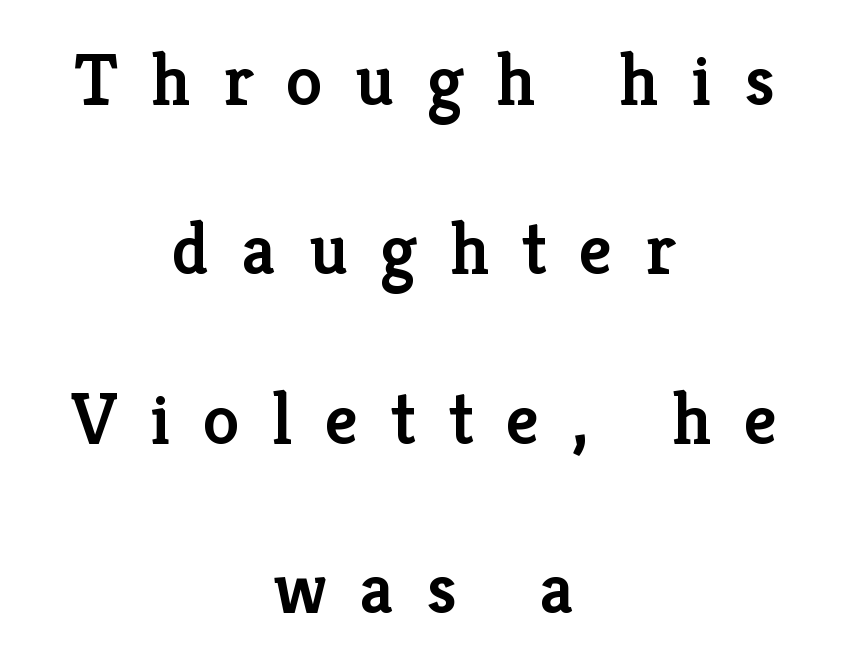
Notice how the stems are strictly vertical — no italics here. In CSS terms this would be text-align: center. These words are printed semibold, heavier than regular yet not bold. Regarding serifs, this sample has them.
